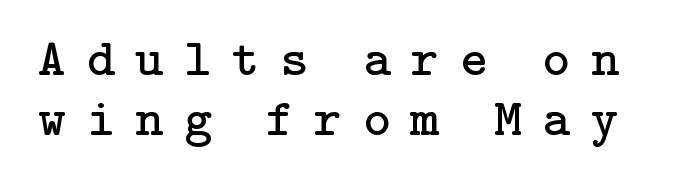
{"serif": "yes", "italic": "no", "bold": "no", "weight": "regular", "width": "normal", "stroke_contrast": "low", "x_height": "medium", "underline": "no", "line_spacing": "tight", "line_spacing_ratio": 1.13, "letter_spacing": "wide", "letter_spacing_em": 0.39, "glyph_px": 53}
